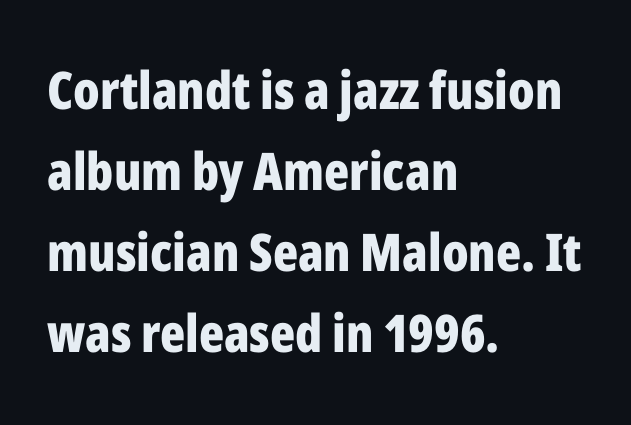
The image shows 52 px bold, condensed sans-serif type, upright; set left-aligned, normal line spacing (1.56x), normal letter spacing, not underlined; low stroke contrast and a medium x-height.
